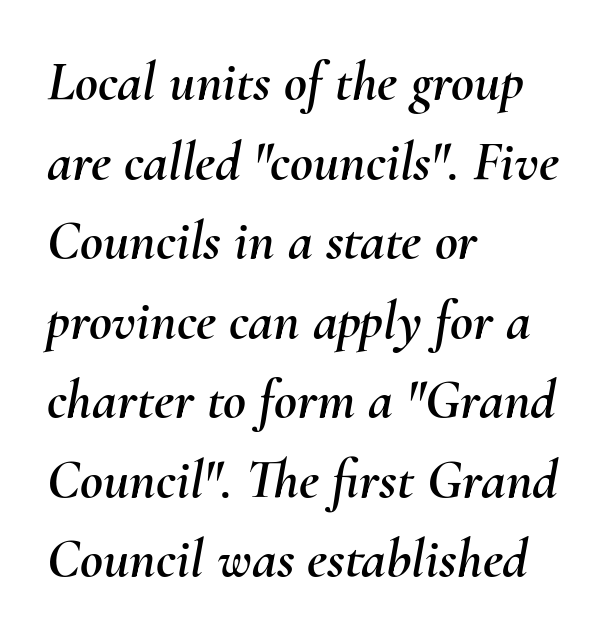
Q: Is the text italic (slanted)? A: Yes, it leans right by about 10 degrees.
Q: Is the text underlined? A: No.
Q: How is the paragraph aligned? A: Left-aligned.
Q: Is the spacing between letters normal or unusually wide? A: Normal.
Q: Is the spacing between lines tight, normal or loose? A: Normal.
Q: Width (condensed, normal, or wide)? A: Normal.
Q: Stroke contrast? A: Medium.
Q: x-height? A: Small.
Q: Monospaced? A: No.
